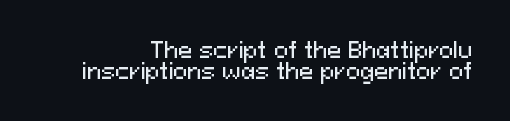
{"italic": "no", "underline": "no", "line_spacing": "tight", "line_spacing_ratio": 0.99, "letter_spacing": "normal", "letter_spacing_em": 0.0, "glyph_px": 21}
